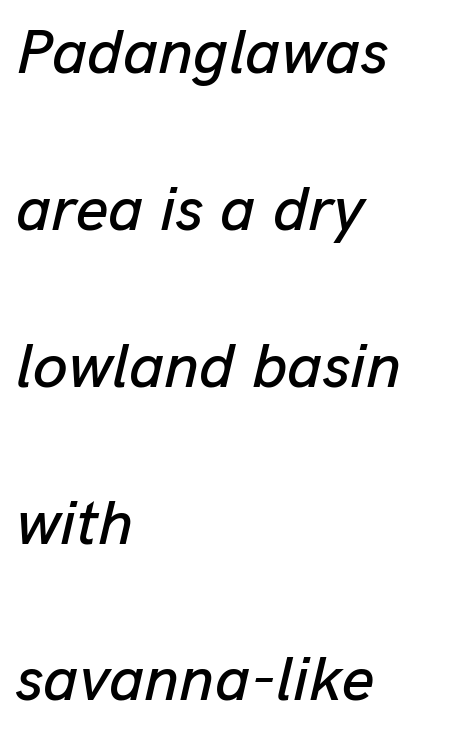
Q: Is the text italic (slanted)? A: Yes, it leans right by about 13 degrees.
Q: Is the text underlined? A: No.
Q: How is the paragraph aligned? A: Left-aligned.
Q: Is the spacing between letters normal or unusually wide? A: Normal.
Q: Is the spacing between lines tight, normal or loose? A: Loose.
Q: Width (condensed, normal, or wide)? A: Normal.
Q: Stroke contrast? A: Low.
Q: x-height? A: Medium.
Q: Monospaced? A: No.
